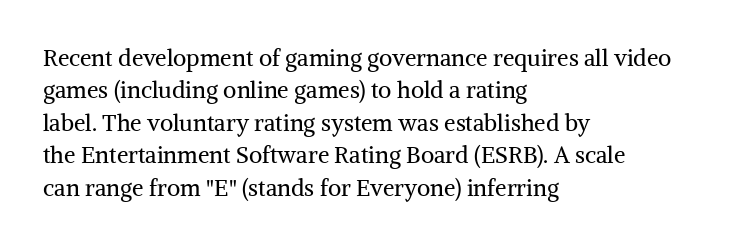
The image shows 23 px text type, upright; set left-aligned, normal line spacing (1.41x), normal letter spacing, not underlined.
